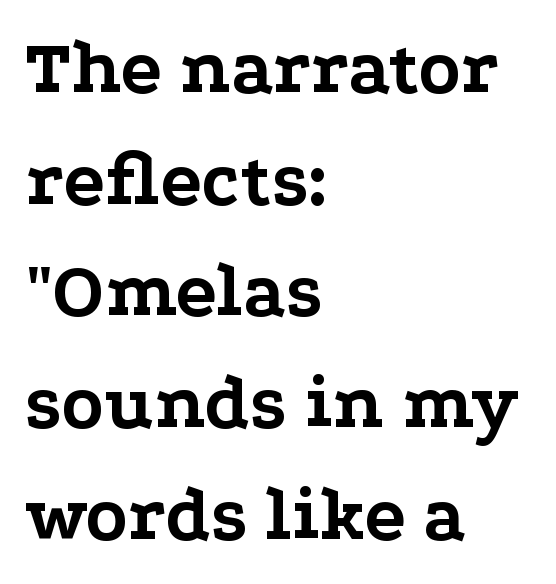
{"serif": "yes", "italic": "no", "bold": "yes", "weight": "bold", "width": "wide", "stroke_contrast": "low", "x_height": "medium", "monospaced": "no", "underline": "no", "align": "left", "line_spacing": "normal", "line_spacing_ratio": 1.45, "letter_spacing": "normal", "letter_spacing_em": 0.0, "glyph_px": 77}
